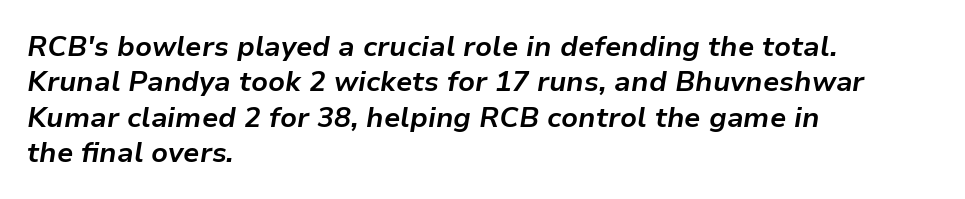
{"italic": "yes", "lean": "right", "slant_degrees": 9, "bold": "yes", "weight": "bold", "width": "normal", "stroke_contrast": "low", "x_height": "medium", "monospaced": "no", "underline": "no", "align": "left", "line_spacing": "normal", "line_spacing_ratio": 1.26, "letter_spacing": "normal", "letter_spacing_em": 0.0, "glyph_px": 28}
